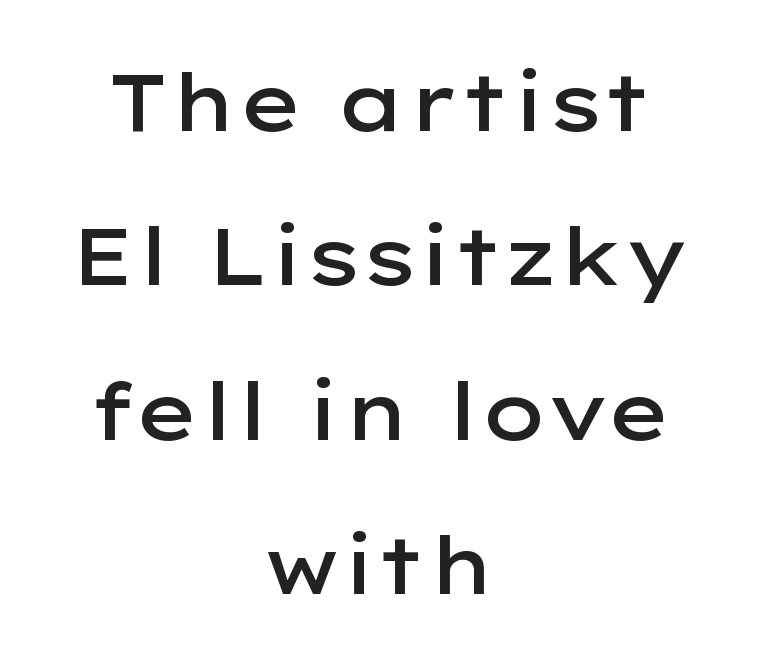
Q: Is the text bold? A: Semi-bold.
Q: Is the text italic (slanted)? A: No, it is upright.
Q: Is the typeface a serif or a sans-serif typeface? A: Sans-serif.
Q: Is the text underlined? A: No.
Q: How is the paragraph aligned? A: Centered.
Q: Is the spacing between letters normal or unusually wide? A: Normal.
Q: Is the spacing between lines tight, normal or loose? A: Loose.
Q: Width (condensed, normal, or wide)? A: Wide.
Q: Stroke contrast? A: Low.
Q: x-height? A: Medium.
Q: Monospaced? A: No.
